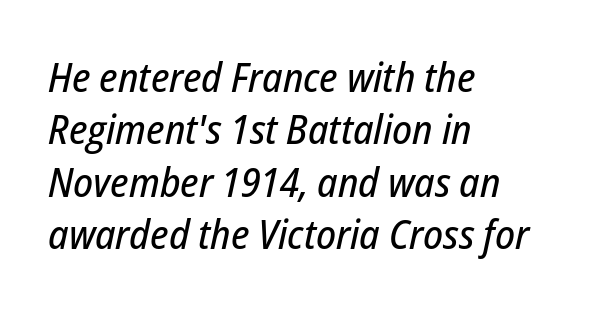
The image shows 41 px condensed type, italic (leaning right); set left-aligned, normal line spacing (1.28x), normal letter spacing, not underlined; low stroke contrast and a medium x-height.
